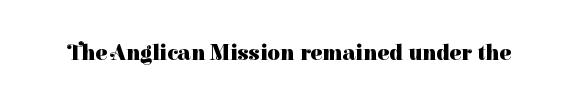
Short note: letters normally spaced. Words float on clear page, feet unadorned. The letters stand upright; this is a roman face. Heavy, bold letterforms.
